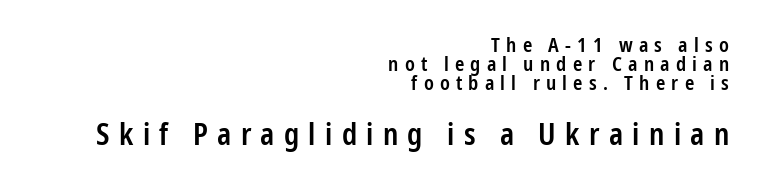
Q: Is the text bold? A: Semi-bold.
Q: Is the text italic (slanted)? A: No, it is upright.
Q: Is the typeface a serif or a sans-serif typeface? A: Sans-serif.
Q: Is the text underlined? A: No.
Q: How is the paragraph aligned? A: Right-aligned.
Q: Is the spacing between letters normal or unusually wide? A: Unusually wide.
Q: Is the spacing between lines tight, normal or loose? A: Tight.
Q: Which block of text is set in a larger size, the first (top) or the second (bottom)? A: The second (bottom) one.
Q: Width (condensed, normal, or wide)? A: Condensed.
Q: Stroke contrast? A: Low.
Q: x-height? A: Medium.
Q: Monospaced? A: No.
